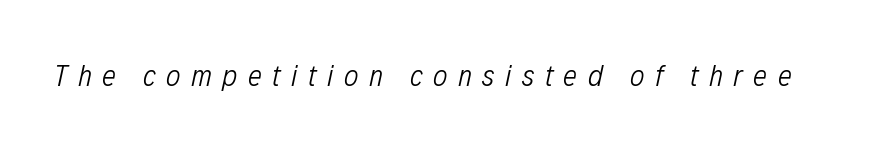
{"italic": "yes", "lean": "right", "slant_degrees": 12, "bold": "no", "weight": "light", "width": "condensed", "stroke_contrast": "low", "x_height": "medium", "monospaced": "no", "underline": "no", "letter_spacing": "wide", "letter_spacing_em": 0.34, "glyph_px": 31}
